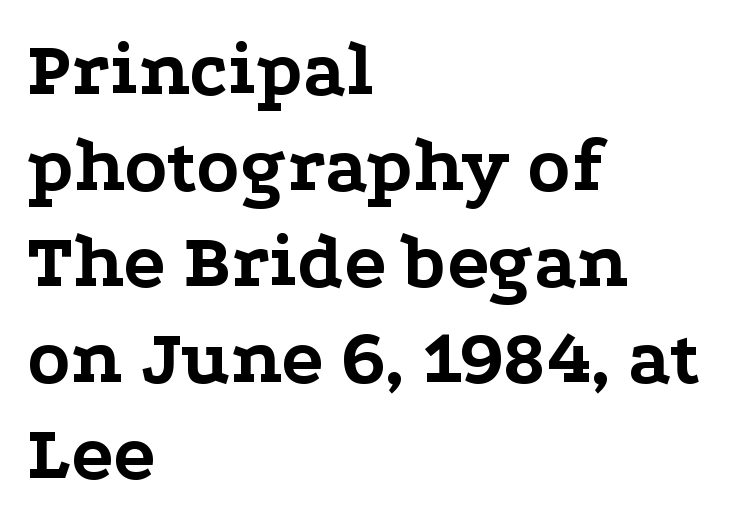
The image shows 78 px bold, wide serif type, upright; set left-aligned, line spacing 1.23x, normal letter spacing, not underlined; low stroke contrast and a medium x-height.
